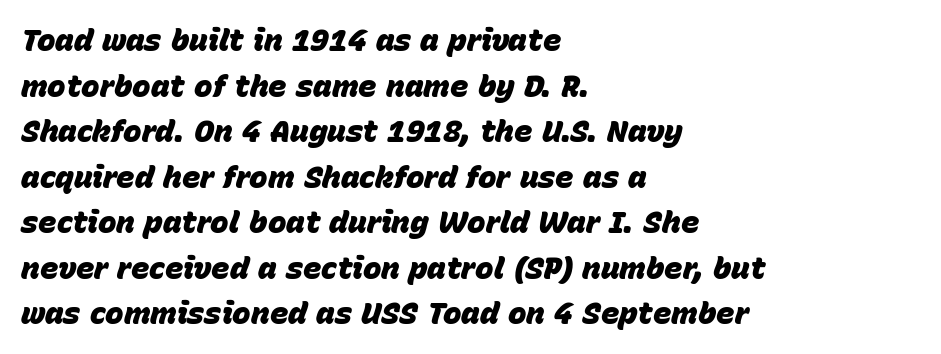
Q: Is the text bold? A: Yes.
Q: Is the text italic (slanted)? A: Yes, it leans right by about 15 degrees.
Q: Is the text underlined? A: No.
Q: How is the paragraph aligned? A: Left-aligned.
Q: Is the spacing between letters normal or unusually wide? A: Normal.
Q: Is the spacing between lines tight, normal or loose? A: Normal.
Q: Width (condensed, normal, or wide)? A: Normal.
Q: Stroke contrast? A: Low.
Q: x-height? A: Large.
Q: Monospaced? A: No.
